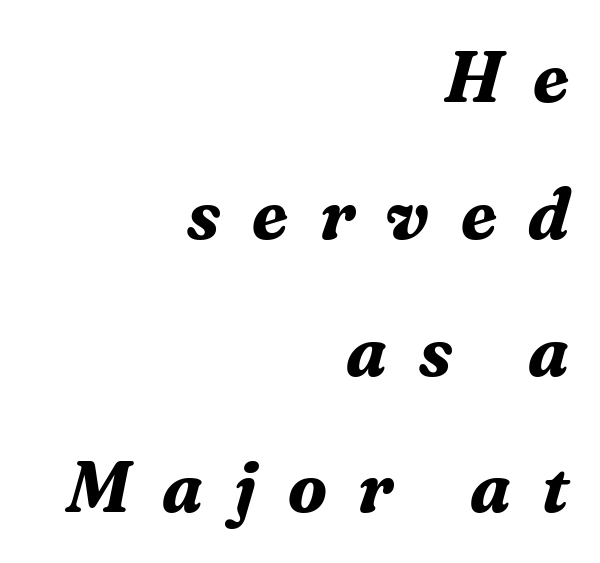
The image shows 72 px bold serif type, italic (leaning right); set right-aligned, loose line spacing (1.9x), unusually wide letter spacing (+0.44 em), not underlined; medium stroke contrast and a medium x-height.
